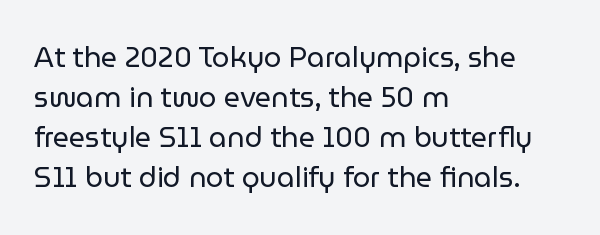
Q: Is the text bold? A: No.
Q: Is the text italic (slanted)? A: No, it is upright.
Q: Is the typeface a serif or a sans-serif typeface? A: Sans-serif.
Q: Is the text underlined? A: No.
Q: How is the paragraph aligned? A: Left-aligned.
Q: Is the spacing between letters normal or unusually wide? A: Normal.
Q: Is the spacing between lines tight, normal or loose? A: Normal.
Q: Width (condensed, normal, or wide)? A: Normal.
Q: Stroke contrast? A: Low.
Q: x-height? A: Medium.
Q: Monospaced? A: No.
